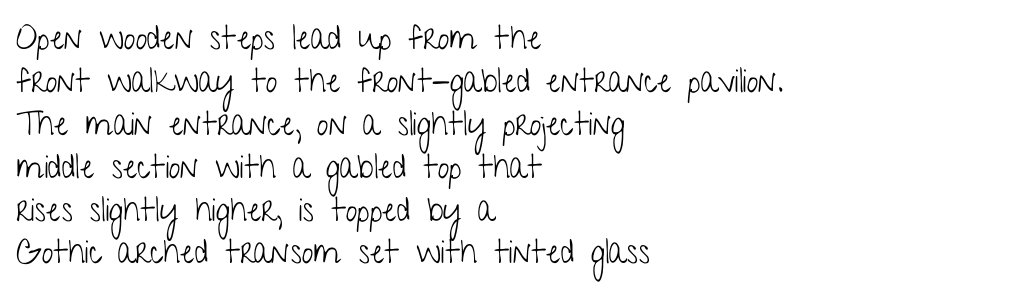
Q: Is the text bold? A: No.
Q: Is the text italic (slanted)? A: No, it is upright.
Q: Is the typeface a serif or a sans-serif typeface? A: Sans-serif.
Q: Is the text underlined? A: No.
Q: How is the paragraph aligned? A: Left-aligned.
Q: Is the spacing between letters normal or unusually wide? A: Normal.
Q: Is the spacing between lines tight, normal or loose? A: Normal.
Q: Width (condensed, normal, or wide)? A: Condensed.
Q: Stroke contrast? A: Low.
Q: x-height? A: Medium.
Q: Monospaced? A: No.
